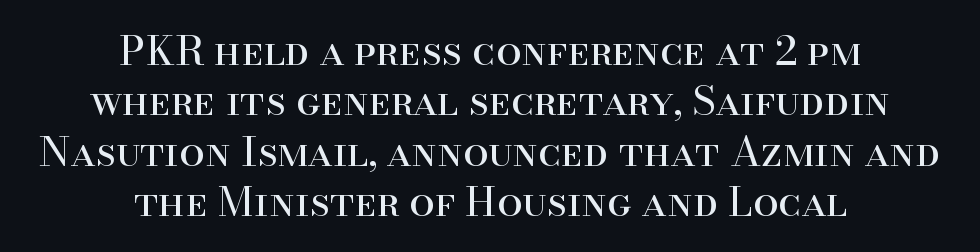
{"serif": "yes", "italic": "no", "bold": "no", "weight": "regular", "width": "normal", "stroke_contrast": "high", "x_height": "small", "monospaced": "no", "underline": "no", "align": "center", "line_spacing_ratio": 1.23, "letter_spacing": "normal", "letter_spacing_em": 0.0, "glyph_px": 41}
